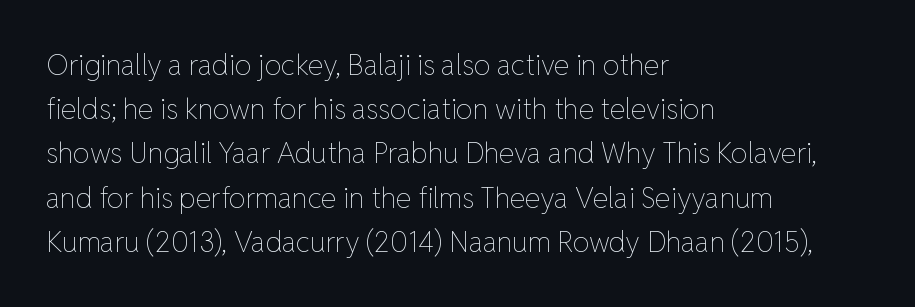
Leftover space on each line is placed entirely after the last word. Designer's note — italics off, roman on. The typeface has the unassuming heft of standard copy or less. Leading: standard.
